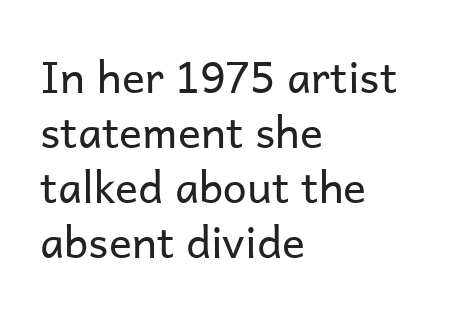
{"serif": "no", "italic": "no", "bold": "no", "weight": "regular", "width": "normal", "stroke_contrast": "low", "x_height": "medium", "monospaced": "no", "underline": "no", "align": "left", "line_spacing": "normal", "line_spacing_ratio": 1.28, "letter_spacing": "normal", "letter_spacing_em": 0.0, "glyph_px": 43}
